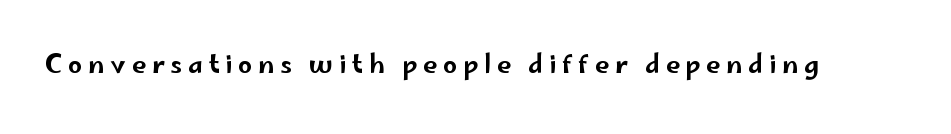
Rendered with straight, roman letterforms. Check under the words: just untouched page. What stands out about the letter spacing? Its width — letters are far apart.
